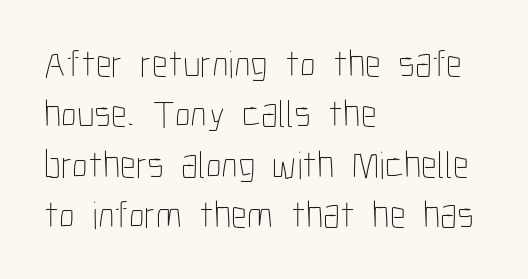
{"italic": "no", "bold": "no", "weight": "thin", "width": "condensed", "stroke_contrast": "low", "x_height": "medium", "monospaced": "no", "underline": "no", "align": "left", "line_spacing": "normal", "line_spacing_ratio": 1.29, "letter_spacing": "normal", "letter_spacing_em": 0.0, "glyph_px": 39}
